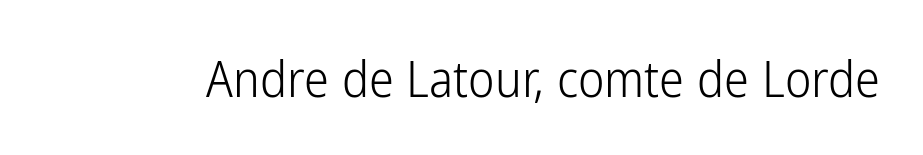
{"serif": "no", "italic": "no", "bold": "no", "weight": "light", "width": "condensed", "stroke_contrast": "low", "x_height": "medium", "monospaced": "no", "underline": "no", "letter_spacing": "normal", "letter_spacing_em": 0.0, "glyph_px": 50}
